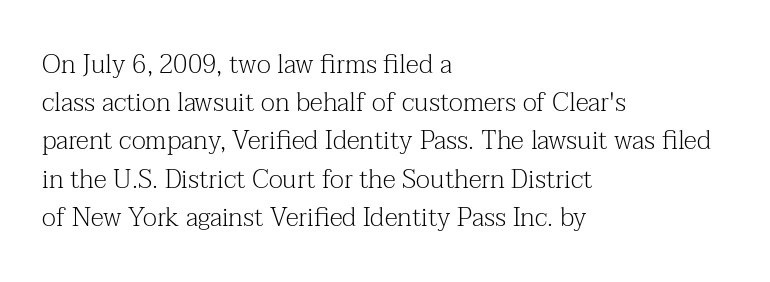
The image shows 26 px text type, upright; set left-aligned, normal line spacing (1.47x), normal letter spacing, not underlined.
